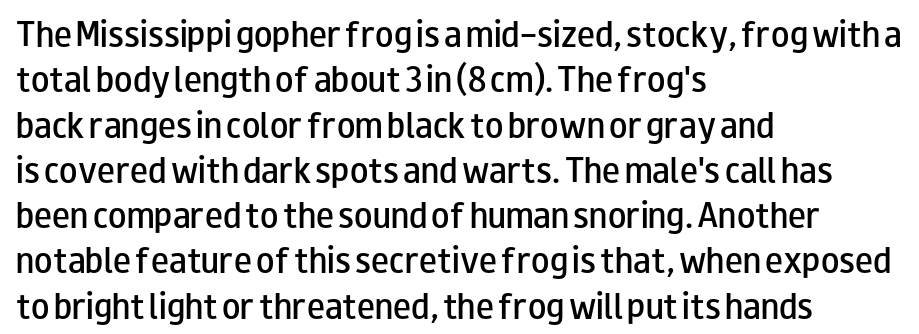
Q: Is the text bold? A: Semi-bold.
Q: Is the text italic (slanted)? A: No, it is upright.
Q: Is the typeface a serif or a sans-serif typeface? A: Sans-serif.
Q: Is the text underlined? A: No.
Q: How is the paragraph aligned? A: Left-aligned.
Q: Is the spacing between letters normal or unusually wide? A: Normal.
Q: Is the spacing between lines tight, normal or loose? A: Normal.
Q: Width (condensed, normal, or wide)? A: Wide.
Q: Stroke contrast? A: Low.
Q: x-height? A: Small.
Q: Monospaced? A: No.
